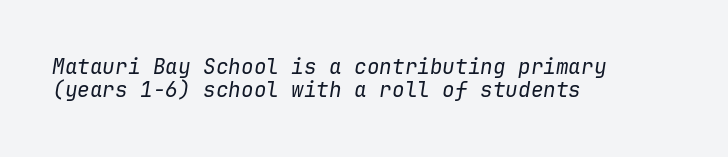
{"italic": "yes", "lean": "right", "slant_degrees": 9, "bold": "no", "underline": "no", "align": "left", "line_spacing": "tight", "line_spacing_ratio": 1.1, "letter_spacing": "normal", "letter_spacing_em": 0.0, "glyph_px": 21}
